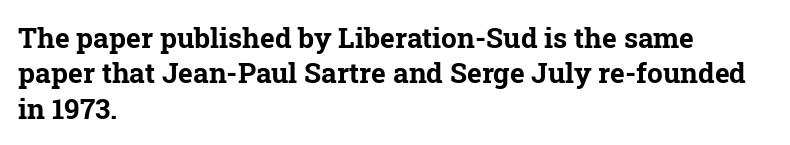
The image shows 28 px bold serif type, upright; set left-aligned, normal line spacing (1.26x), normal letter spacing, not underlined; low stroke contrast and a medium x-height.
